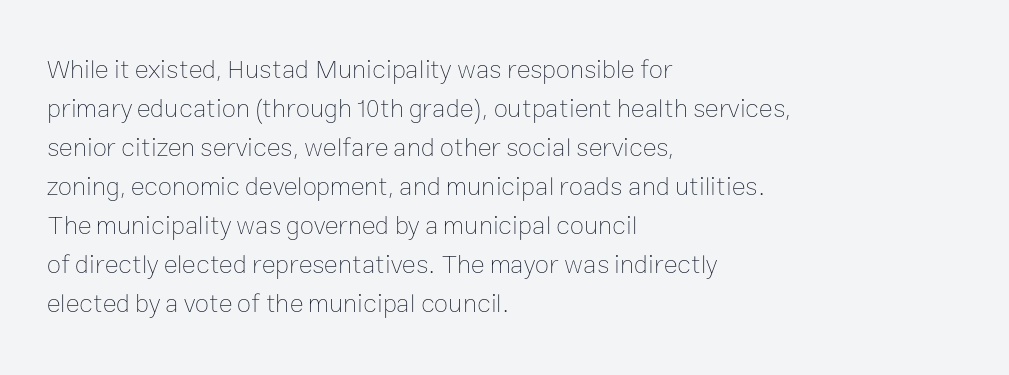
Each new line begins a customary step beneath the previous one. Students, note that the glyphs here touch the page at normal intervals. Letters rest on an invisible, unmarked baseline. Posture: upright roman.
